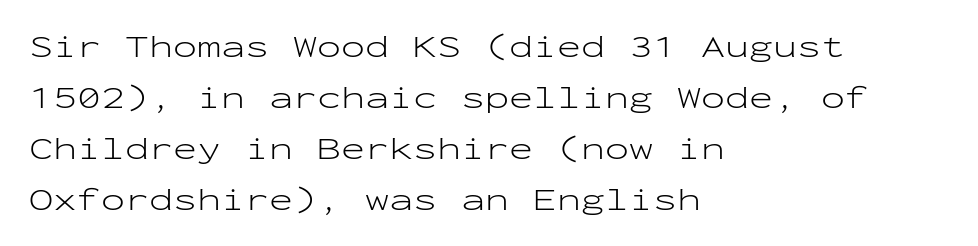
The image shows 32 px light, wide sans-serif type, upright, monospaced; set left-aligned, normal line spacing (1.59x), normal letter spacing, not underlined; low stroke contrast and a medium x-height.
